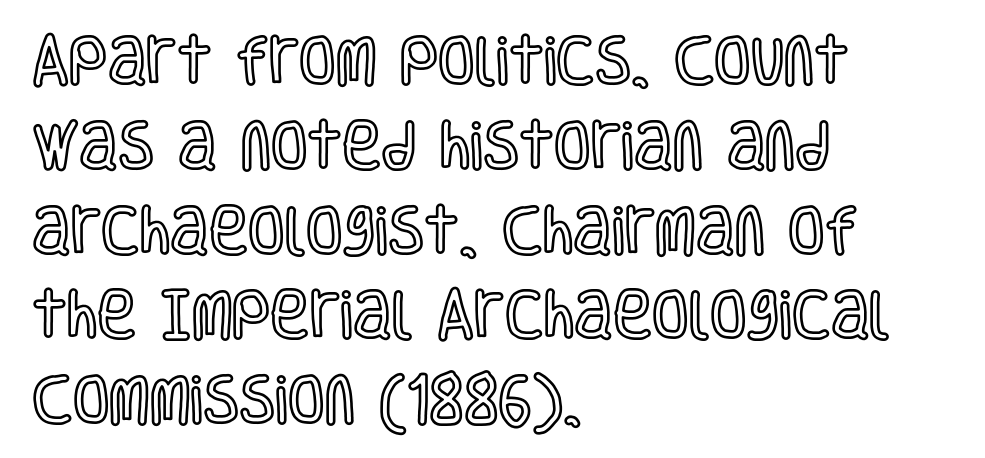
Is this a fixed-width face? No — the glyphs have proportional, varying widths. One-word summary of the alignment: left. Baseline-to-baseline distance is the conventional proportion of letter height. It's the straight-up-and-down kind of type.
